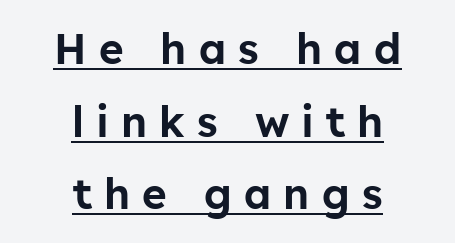
{"serif": "no", "italic": "no", "width": "normal", "stroke_contrast": "low", "x_height": "medium", "monospaced": "no", "underline": "yes", "align": "center", "line_spacing_ratio": 1.73, "letter_spacing": "wide", "letter_spacing_em": 0.29, "glyph_px": 42}
